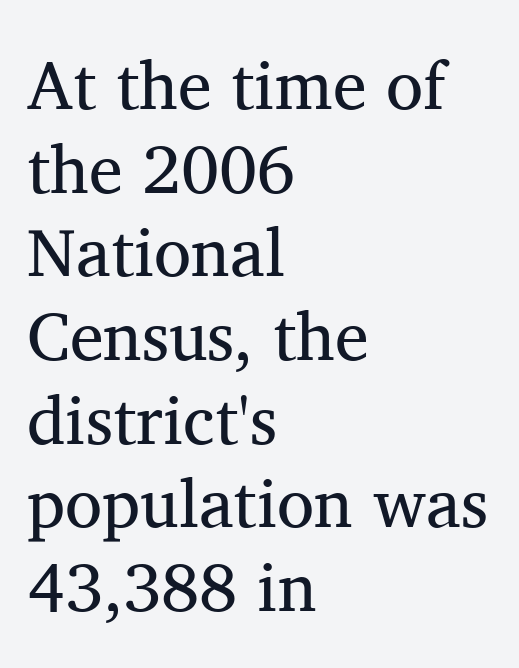
Posture: straight, roman, zero tilt. Decoration check: the copy has no underline. The passage shown has conventional tracking throughout. A typesetter would call this proportional, since set widths differ per character. All the whitespace from short lines collects on the right. The letterforms sit at book weight or below.
